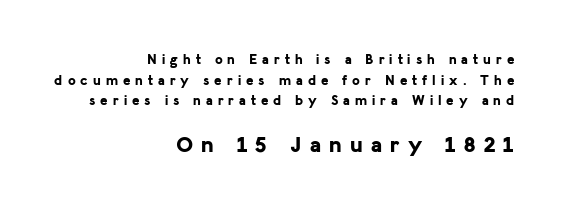
Q: Is the text bold? A: Yes.
Q: Is the text italic (slanted)? A: No, it is upright.
Q: Is the text underlined? A: No.
Q: How is the paragraph aligned? A: Right-aligned.
Q: Is the spacing between letters normal or unusually wide? A: Unusually wide.
Q: Is the spacing between lines tight, normal or loose? A: Normal.
Q: Which block of text is set in a larger size, the first (top) or the second (bottom)? A: The second (bottom) one.
